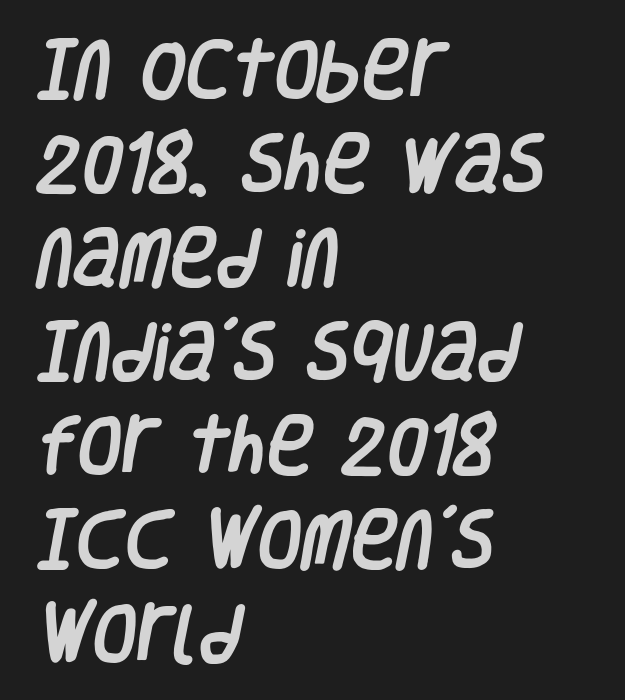
Each word holds together tightly as a unit, with standard inter-letter gaps. Character widths vary here, with narrow letters taking less room than wide ones. Underlining? Definitely not there. The designer left line spacing at the default.
